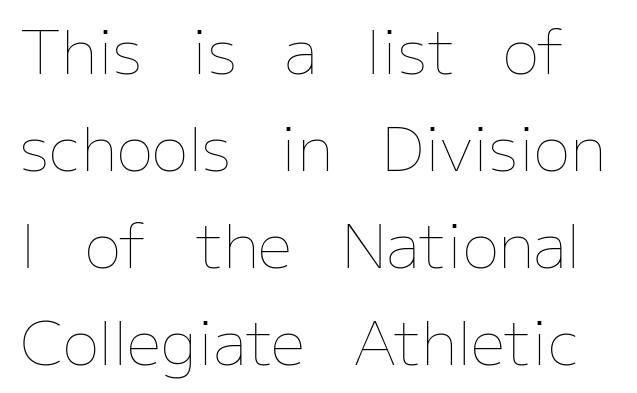
Q: Is the text bold? A: No.
Q: Is the text italic (slanted)? A: No, it is upright.
Q: Is the text underlined? A: No.
Q: Is the spacing between letters normal or unusually wide? A: Normal.
Q: Is the spacing between lines tight, normal or loose? A: Normal.
Q: Width (condensed, normal, or wide)? A: Normal.
Q: Stroke contrast? A: Low.
Q: x-height? A: Medium.
Q: Monospaced? A: No.
